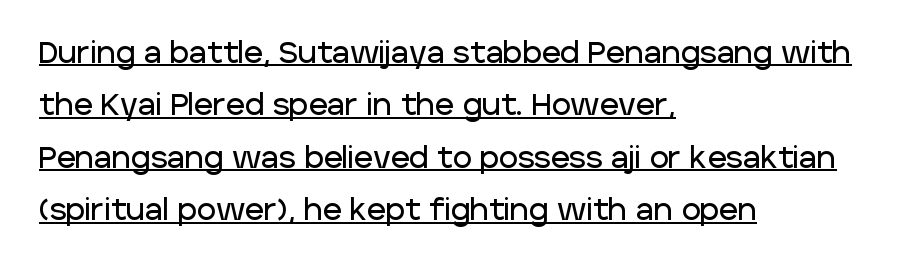
Q: Is the text italic (slanted)? A: No, it is upright.
Q: Is the typeface a serif or a sans-serif typeface? A: Sans-serif.
Q: Is the text underlined? A: Yes.
Q: How is the paragraph aligned? A: Left-aligned.
Q: Is the spacing between letters normal or unusually wide? A: Normal.
Q: Width (condensed, normal, or wide)? A: Normal.
Q: Stroke contrast? A: Low.
Q: x-height? A: Large.
Q: Monospaced? A: No.
